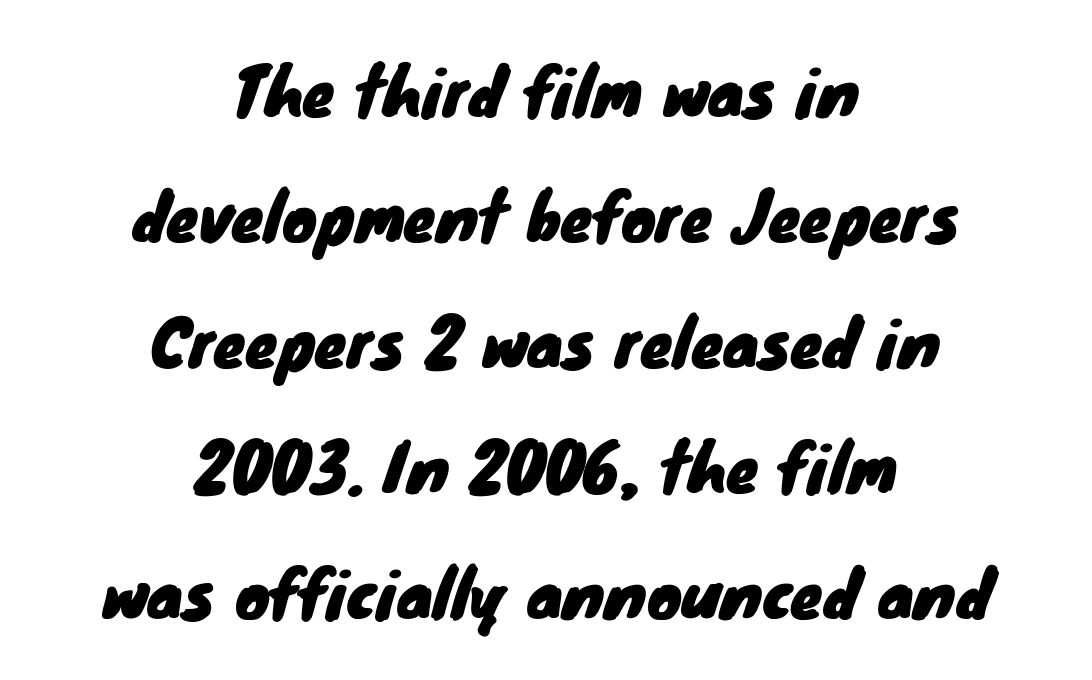
Q: Is the typeface a serif or a sans-serif typeface? A: Sans-serif.
Q: Is the text underlined? A: No.
Q: How is the paragraph aligned? A: Centered.
Q: Is the spacing between letters normal or unusually wide? A: Normal.
Q: Is the spacing between lines tight, normal or loose? A: Loose.
Q: Width (condensed, normal, or wide)? A: Normal.
Q: Stroke contrast? A: Low.
Q: x-height? A: Small.
Q: Monospaced? A: No.
